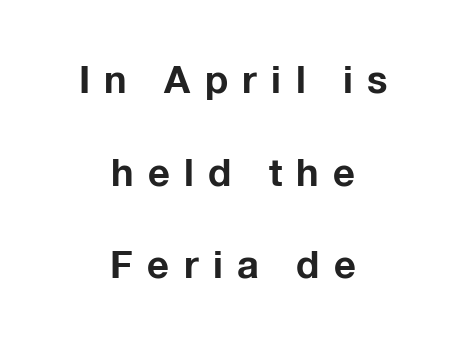
{"serif": "no", "italic": "no", "bold": "yes", "weight": "bold", "width": "normal", "stroke_contrast": "low", "x_height": "medium", "monospaced": "no", "underline": "no", "align": "center", "line_spacing": "loose", "line_spacing_ratio": 2.44, "letter_spacing": "wide", "letter_spacing_em": 0.38, "glyph_px": 38}
